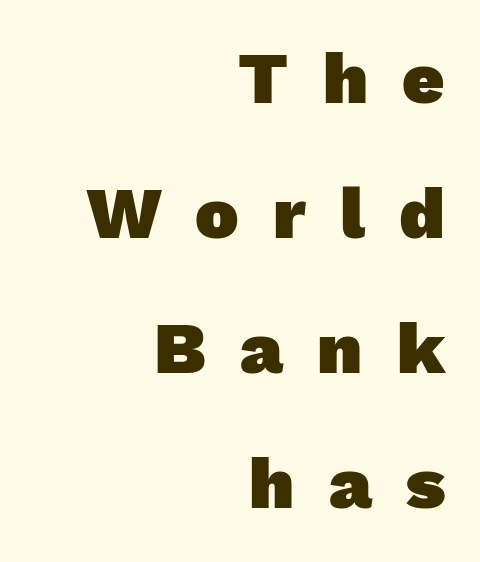
The image shows 73 px heavy sans-serif type; set right-aligned, line spacing 1.85x, unusually wide letter spacing (+0.47 em), not underlined; low stroke contrast and a medium x-height.
